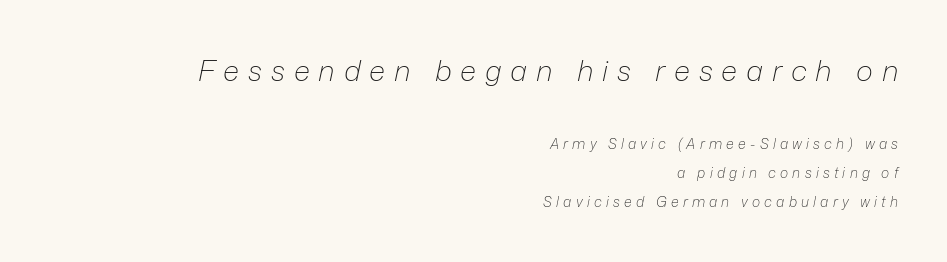
These lines have a slow, spaced-out rhythm from letter to letter. Type without underlining. Is the type heavy? It reads as light-to-regular instead. Each new line begins a long way beneath the previous one.
